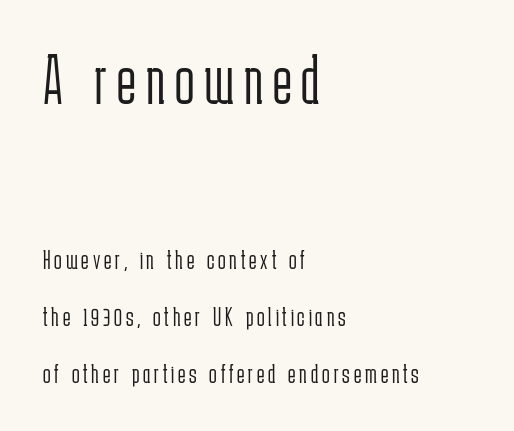
Q: Is the text bold? A: No.
Q: Is the text italic (slanted)? A: No, it is upright.
Q: Is the typeface a serif or a sans-serif typeface? A: Sans-serif.
Q: Is the text underlined? A: No.
Q: How is the paragraph aligned? A: Left-aligned.
Q: Is the spacing between lines tight, normal or loose? A: Loose.
Q: Which block of text is set in a larger size, the first (top) or the second (bottom)? A: The first (top) one.
Q: Width (condensed, normal, or wide)? A: Condensed.
Q: Stroke contrast? A: Low.
Q: x-height? A: Medium.
Q: Monospaced? A: No.
